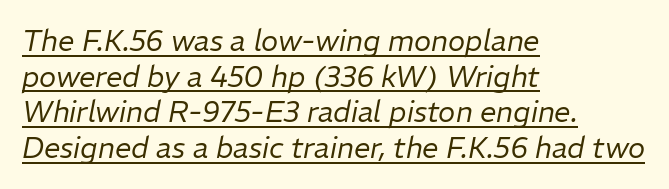
Q: Is the text bold? A: No.
Q: Is the text italic (slanted)? A: Yes, it leans right by about 11 degrees.
Q: Is the text underlined? A: Yes.
Q: How is the paragraph aligned? A: Left-aligned.
Q: Is the spacing between letters normal or unusually wide? A: Normal.
Q: Width (condensed, normal, or wide)? A: Normal.
Q: Stroke contrast? A: Low.
Q: x-height? A: Medium.
Q: Monospaced? A: No.
